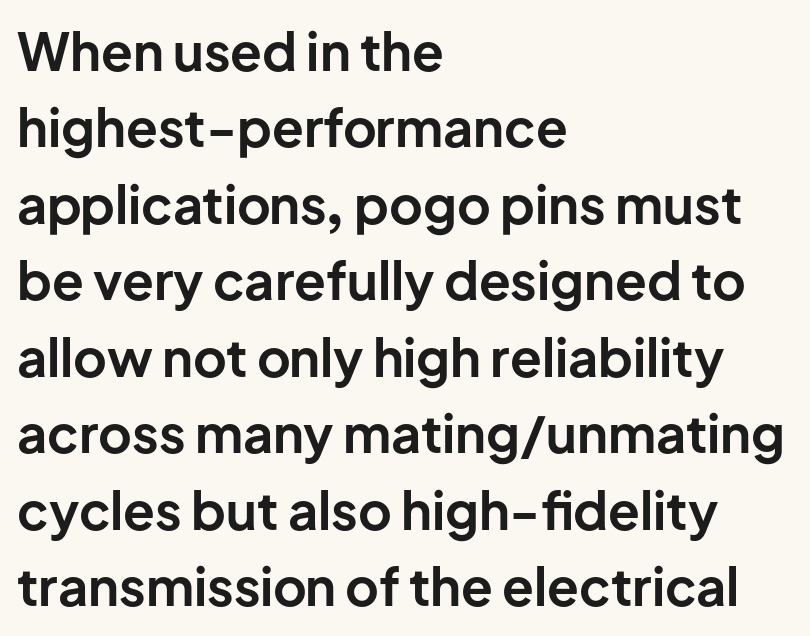
{"serif": "no", "italic": "no", "bold": "yes", "weight": "bold", "width": "normal", "stroke_contrast": "low", "x_height": "medium", "monospaced": "no", "underline": "no", "align": "left", "line_spacing": "normal", "line_spacing_ratio": 1.47, "letter_spacing": "normal", "letter_spacing_em": 0.0, "glyph_px": 52}
